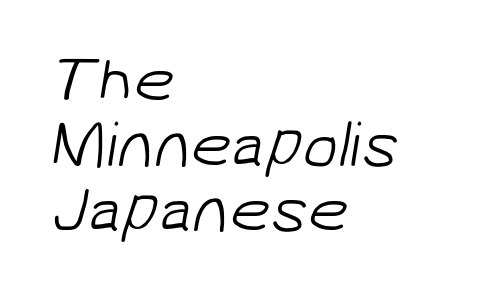
The image shows 65 px light sans-serif type; set left-aligned, tight line spacing (1.0x), normal letter spacing, not underlined; low stroke contrast and a medium x-height.
